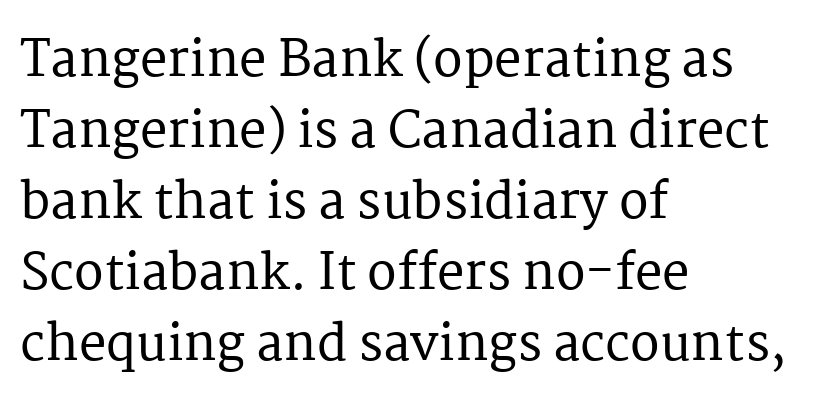
In terms of posture, this sample is upright. The leading is moderate, giving the passage an even texture. Honestly, there is no underline to notice here at all. Type style note: has serifs. This sample has the flowing, uneven cadence of proportional lettering.
